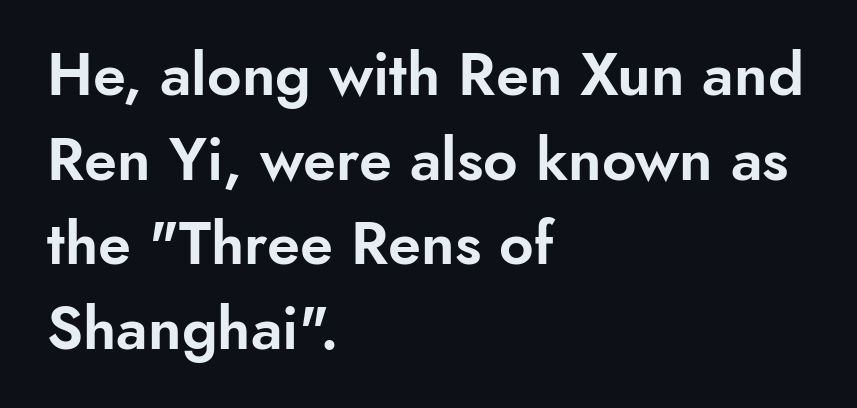
The image shows 60 px sans-serif type, upright; set left-aligned, normal line spacing (1.41x), normal letter spacing, not underlined; low stroke contrast and a small x-height.
